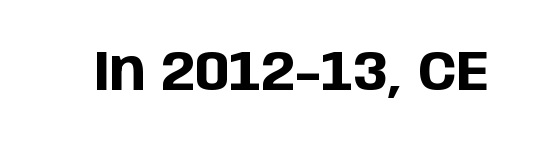
{"serif": "no", "italic": "no", "bold": "yes", "weight": "bold", "width": "normal", "stroke_contrast": "low", "x_height": "large", "monospaced": "no", "underline": "no", "letter_spacing": "normal", "letter_spacing_em": 0.0, "glyph_px": 56}
